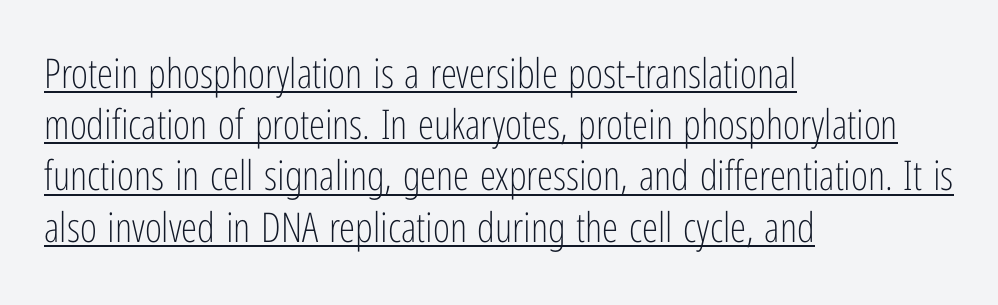
The image shows 41 px light, condensed sans-serif type, upright; set left-aligned, normal line spacing (1.25x), normal letter spacing, underlined; low stroke contrast and a medium x-height.
